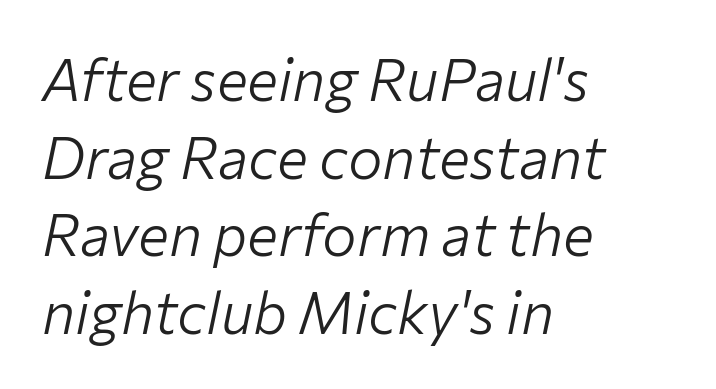
The image shows 58 px light type, italic (leaning right); set left-aligned, normal line spacing (1.34x), normal letter spacing, not underlined; low stroke contrast and a medium x-height.
